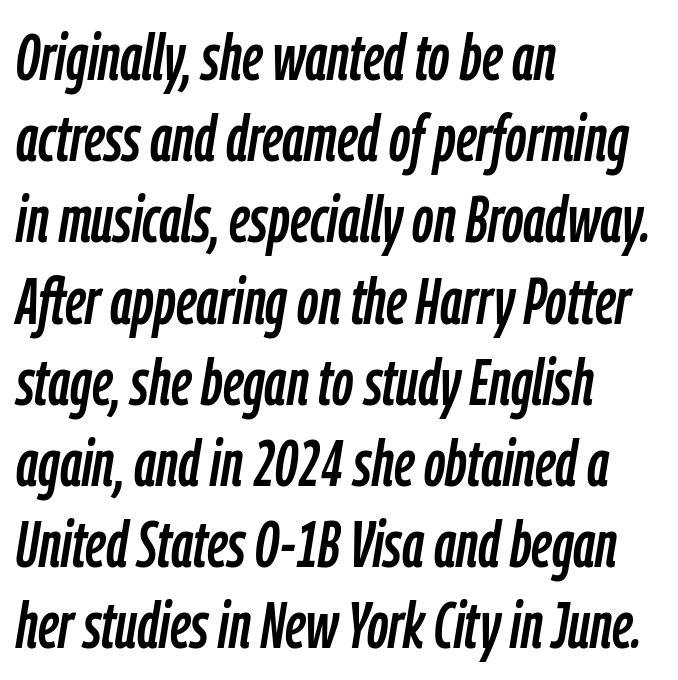
Q: Is the text italic (slanted)? A: Yes, it leans right by about 9 degrees.
Q: Is the text underlined? A: No.
Q: How is the paragraph aligned? A: Left-aligned.
Q: Is the spacing between letters normal or unusually wide? A: Normal.
Q: Width (condensed, normal, or wide)? A: Condensed.
Q: Stroke contrast? A: Low.
Q: x-height? A: Medium.
Q: Monospaced? A: No.
